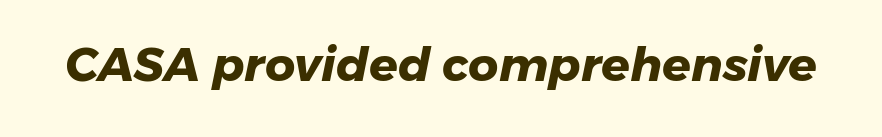
Do the characters align in a grid? No, the font is proportional. Glance below the letters and you will spot only blank space. This sample uses a sans-serif face. Plenty of ink on the page — the face is bold. Caption: standard tracking, unaltered.
